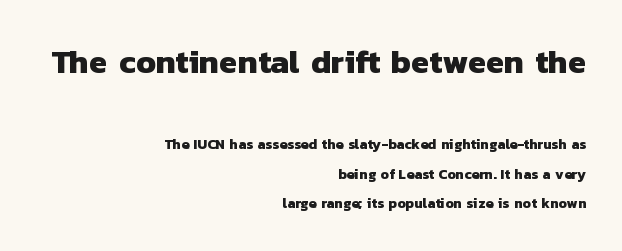
The image shows 33 px heavy sans-serif type; set right-aligned, loose line spacing (2.13x), normal letter spacing, not underlined; the first (top) block is 2.36x larger; low stroke contrast and a medium x-height.
